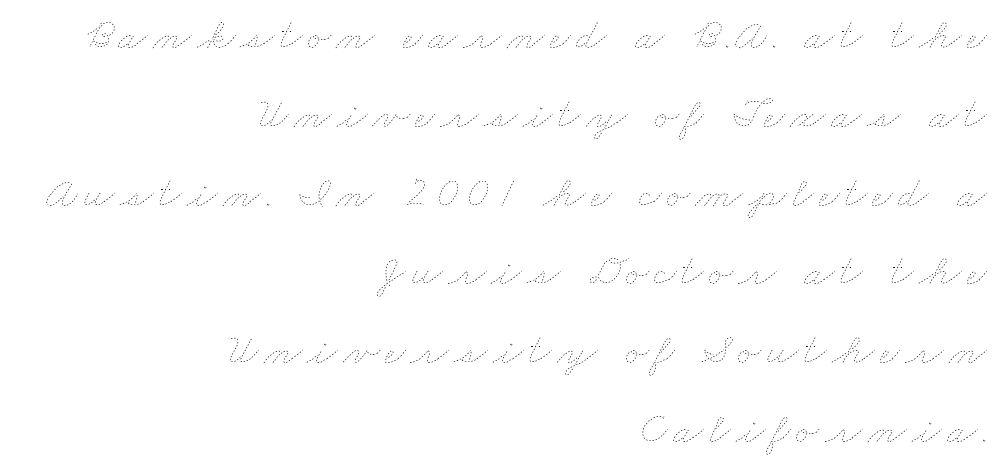
Q: Is the text bold? A: No.
Q: Is the text underlined? A: No.
Q: How is the paragraph aligned? A: Right-aligned.
Q: Width (condensed, normal, or wide)? A: Wide.
Q: Stroke contrast? A: Low.
Q: x-height? A: Small.
Q: Monospaced? A: No.
